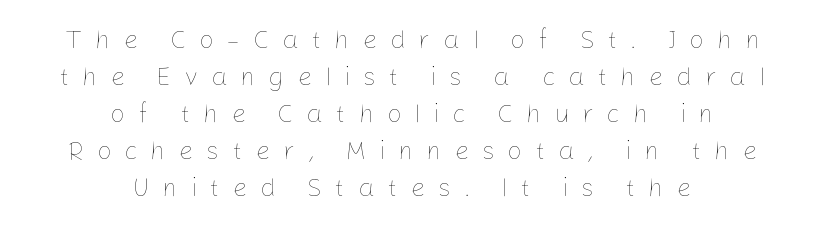
Tall strokes in this sample are plumb rather than angled. Glance below the letters and you will spot only blank space. This reads as an unemphasized weight, regular at the heaviest. Observe the wide spacing: letters keep a clear distance from each other.
